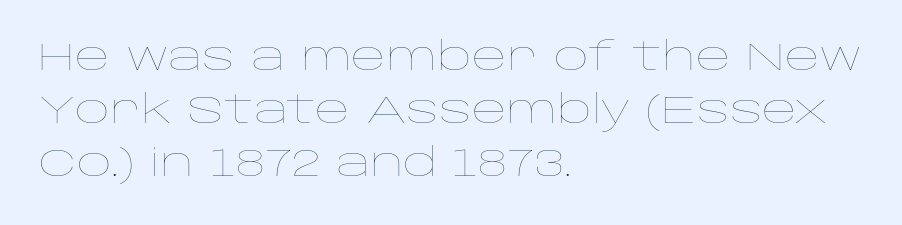
{"italic": "no", "bold": "no", "weight": "thin", "width": "wide", "stroke_contrast": "low", "x_height": "large", "monospaced": "no", "underline": "no", "align": "left", "line_spacing": "normal", "line_spacing_ratio": 1.39, "letter_spacing": "normal", "letter_spacing_em": 0.0, "glyph_px": 38}
